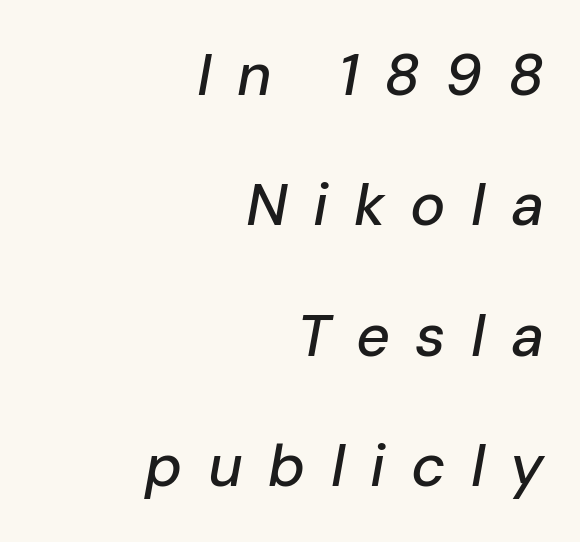
The image shows 59 px text type, italic (leaning right); set right-aligned, loose line spacing (2.21x), unusually wide letter spacing (+0.43 em), not underlined; low stroke contrast and a medium x-height.
